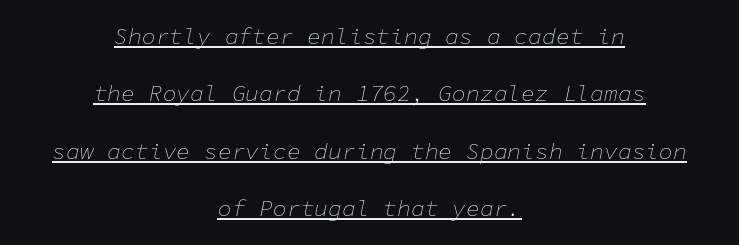
Q: Is the text bold? A: No.
Q: Is the text italic (slanted)? A: Yes, it leans right by about 11 degrees.
Q: Is the text underlined? A: Yes.
Q: How is the paragraph aligned? A: Centered.
Q: Is the spacing between letters normal or unusually wide? A: Normal.
Q: Is the spacing between lines tight, normal or loose? A: Loose.
